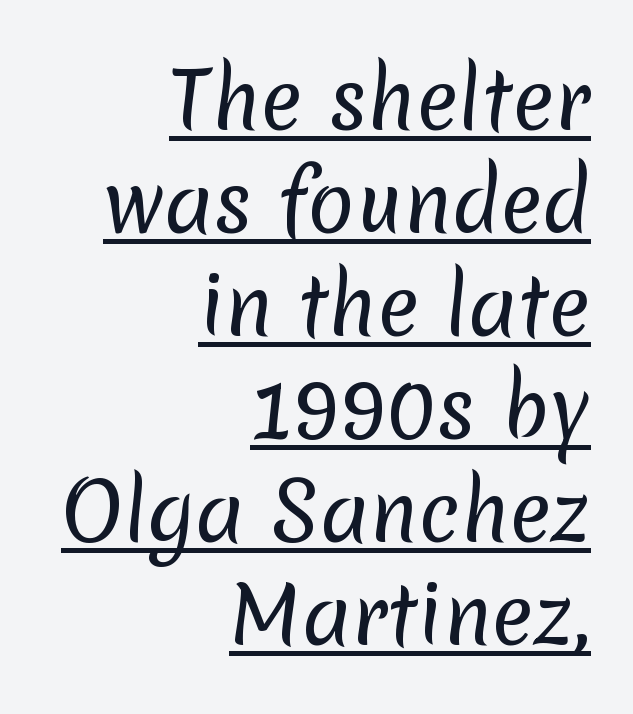
No feet cap the strokes, marking this as sans-serif type. Descenders here cross a horizontal rule under the line. Baseline-to-baseline distance is the conventional proportion of letter height. Is the letter spacing exaggerated? No — it looks like the ordinary default. The face looks like a standard text weight, possibly lighter. Horizontally, the lines are justified to the trailing edge only.
